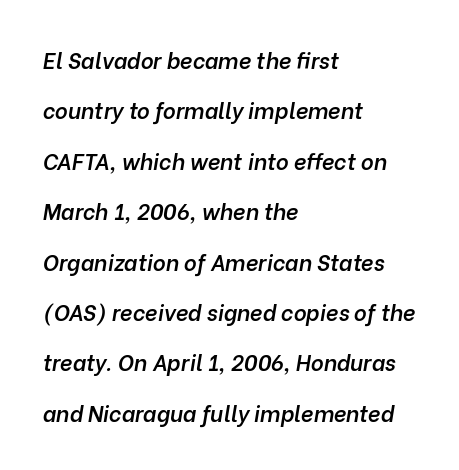
{"italic": "yes", "lean": "right", "slant_degrees": 10, "bold": "semi", "underline": "no", "align": "left", "line_spacing": "loose", "line_spacing_ratio": 2.29, "letter_spacing": "normal", "letter_spacing_em": 0.0, "glyph_px": 22}
